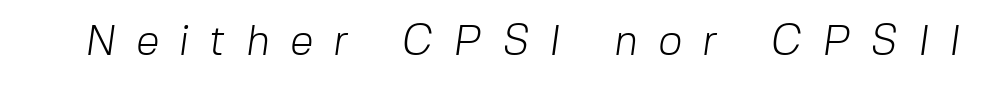
Q: Is the text bold? A: No.
Q: Is the typeface a serif or a sans-serif typeface? A: Sans-serif.
Q: Is the text underlined? A: No.
Q: Is the spacing between letters normal or unusually wide? A: Unusually wide.
Q: Width (condensed, normal, or wide)? A: Normal.
Q: Stroke contrast? A: Low.
Q: x-height? A: Medium.
Q: Monospaced? A: No.
